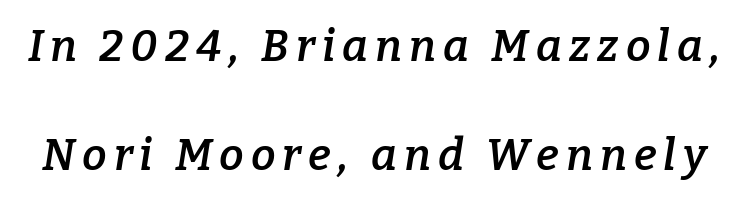
As a designer I'd log this as weight 600, semibold. Tall strokes in this sample are angled rather than plumb. Character widths vary here, with narrow letters taking less room than wide ones. Letters rest on an invisible, unmarked baseline. Letterform terminals end in serifs throughout the passage.
